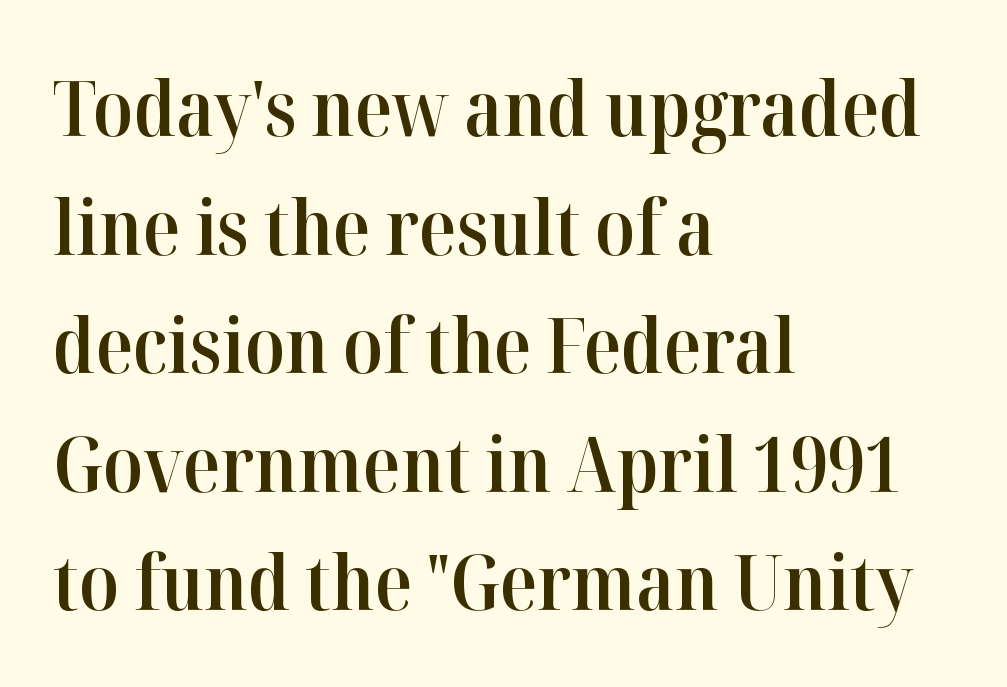
{"serif": "yes", "italic": "no", "bold": "semi", "weight": "semibold", "width": "normal", "stroke_contrast": "high", "x_height": "medium", "monospaced": "no", "underline": "no", "align": "left", "line_spacing": "normal", "line_spacing_ratio": 1.54, "letter_spacing": "normal", "letter_spacing_em": 0.0, "glyph_px": 77}
